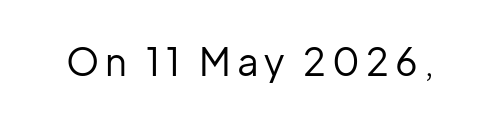
Q: Is the text bold? A: No.
Q: Is the text italic (slanted)? A: No, it is upright.
Q: Is the typeface a serif or a sans-serif typeface? A: Sans-serif.
Q: Is the text underlined? A: No.
Q: Width (condensed, normal, or wide)? A: Normal.
Q: Stroke contrast? A: Low.
Q: x-height? A: Medium.
Q: Monospaced? A: No.
